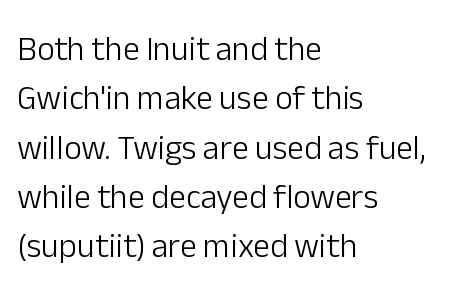
Q: Is the text bold? A: No.
Q: Is the text italic (slanted)? A: No, it is upright.
Q: Is the typeface a serif or a sans-serif typeface? A: Sans-serif.
Q: Is the text underlined? A: No.
Q: How is the paragraph aligned? A: Left-aligned.
Q: Is the spacing between letters normal or unusually wide? A: Normal.
Q: Is the spacing between lines tight, normal or loose? A: Normal.
Q: Width (condensed, normal, or wide)? A: Normal.
Q: Stroke contrast? A: Low.
Q: x-height? A: Medium.
Q: Monospaced? A: No.
